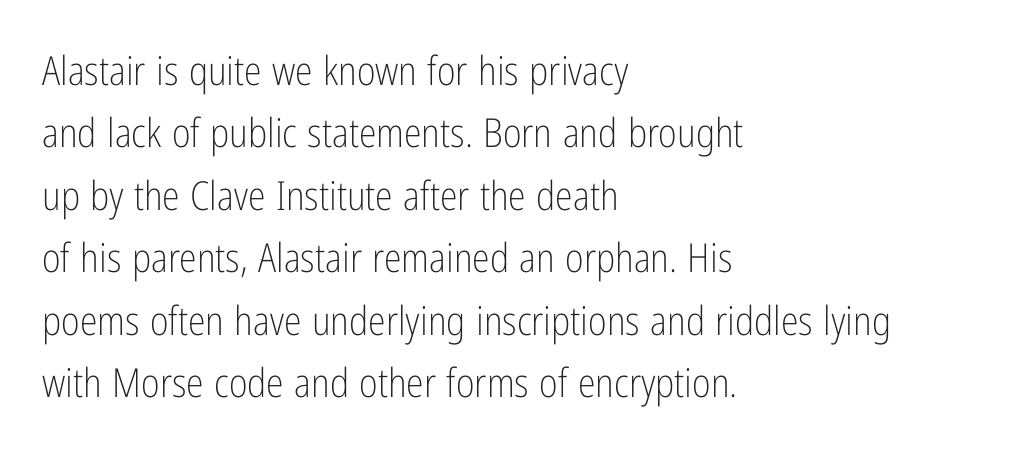
The image shows 40 px light, condensed sans-serif type, upright; set left-aligned, normal line spacing (1.56x), normal letter spacing, not underlined; low stroke contrast and a medium x-height.
